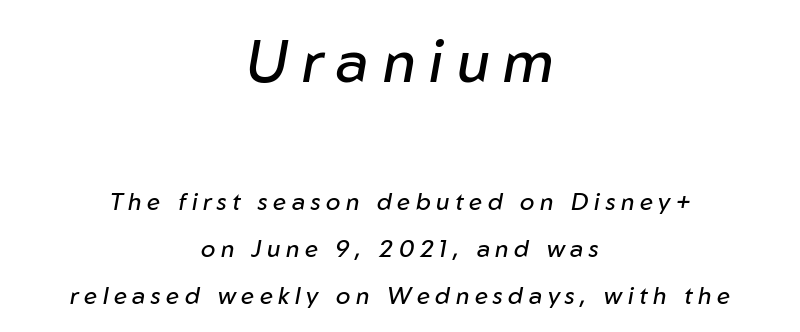
The image shows 59 px regular-weight type, italic (leaning right); set centered, loose line spacing (1.96x), unusually wide letter spacing (+0.23 em), not underlined; the first (top) block is 2.46x larger; low stroke contrast and a medium x-height.
